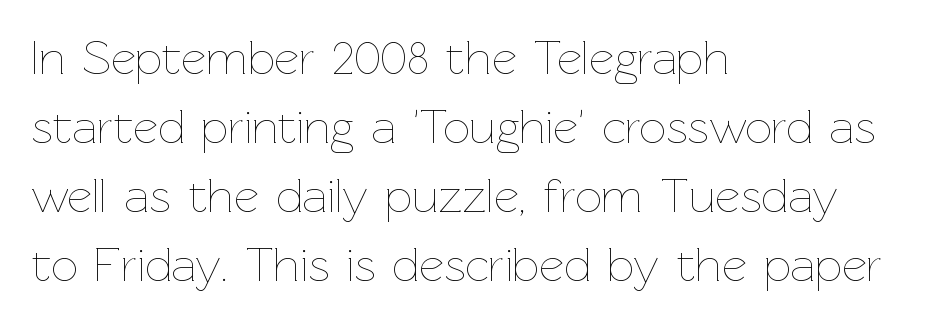
{"italic": "no", "bold": "no", "weight": "thin", "width": "normal", "stroke_contrast": "low", "x_height": "medium", "monospaced": "no", "underline": "no", "align": "left", "line_spacing": "normal", "line_spacing_ratio": 1.44, "letter_spacing": "normal", "letter_spacing_em": 0.0, "glyph_px": 48}
